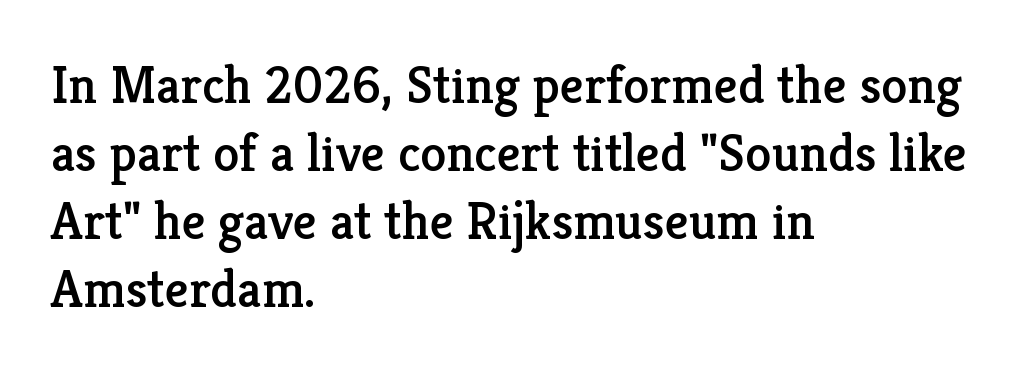
Q: Is the text italic (slanted)? A: No, it is upright.
Q: Is the typeface a serif or a sans-serif typeface? A: Serif.
Q: Is the text underlined? A: No.
Q: How is the paragraph aligned? A: Left-aligned.
Q: Is the spacing between letters normal or unusually wide? A: Normal.
Q: Is the spacing between lines tight, normal or loose? A: Normal.
Q: Width (condensed, normal, or wide)? A: Normal.
Q: Stroke contrast? A: Low.
Q: x-height? A: Medium.
Q: Monospaced? A: No.
